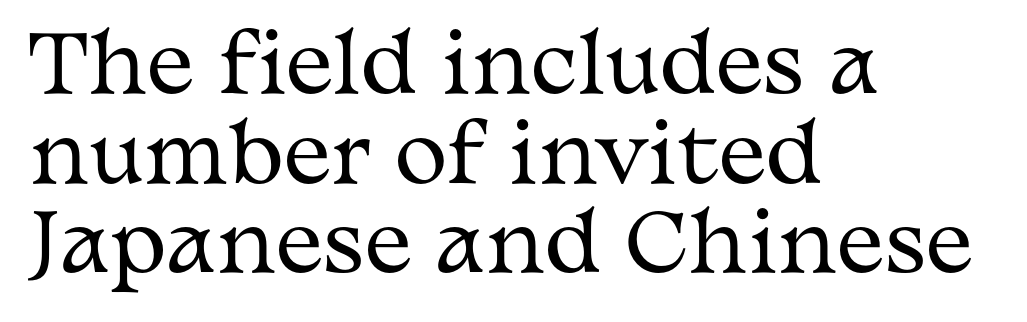
{"serif": "yes", "italic": "no", "bold": "no", "weight": "regular", "width": "wide", "stroke_contrast": "medium", "x_height": "medium", "monospaced": "no", "underline": "no", "align": "left", "line_spacing": "tight", "line_spacing_ratio": 1.12, "letter_spacing": "normal", "letter_spacing_em": 0.0, "glyph_px": 80}
